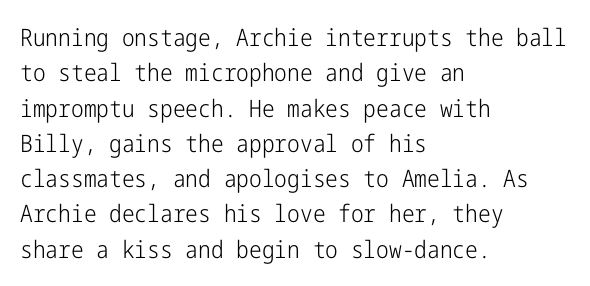
Q: Is the text bold? A: No.
Q: Is the text italic (slanted)? A: No, it is upright.
Q: Is the text underlined? A: No.
Q: How is the paragraph aligned? A: Left-aligned.
Q: Is the spacing between letters normal or unusually wide? A: Normal.
Q: Is the spacing between lines tight, normal or loose? A: Normal.
